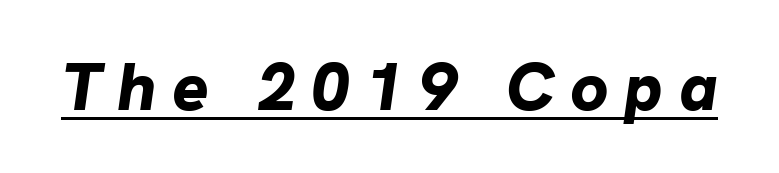
The image shows 68 px bold type, italic (leaning right); set unusually wide letter spacing (+0.23 em), underlined; low stroke contrast and a medium x-height.
